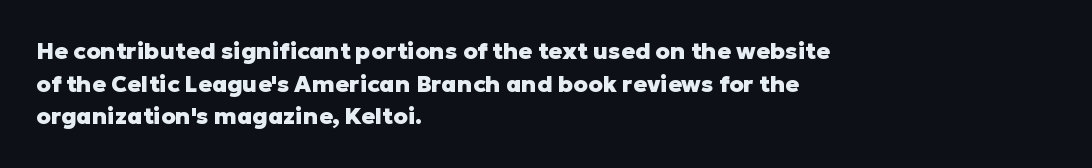
Here the glyphs are tracked normally, forming tight word shapes. One-word summary of the alignment: left. In terms of posture, this sample is upright. Notice how thick the strokes are: this is what a full bold looks like. The lines sit at an ordinary, default distance from one another.
